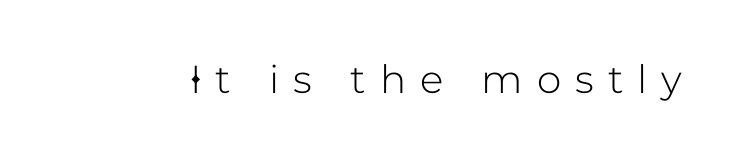
Looks like regular typesetting: each glyph gets only the width it needs. A clean baseline with only descenders dipping below it. A typesetter would call this heavily tracked-out type. Look at the bottom of the vertical strokes: they stop flat, with no serifs.
